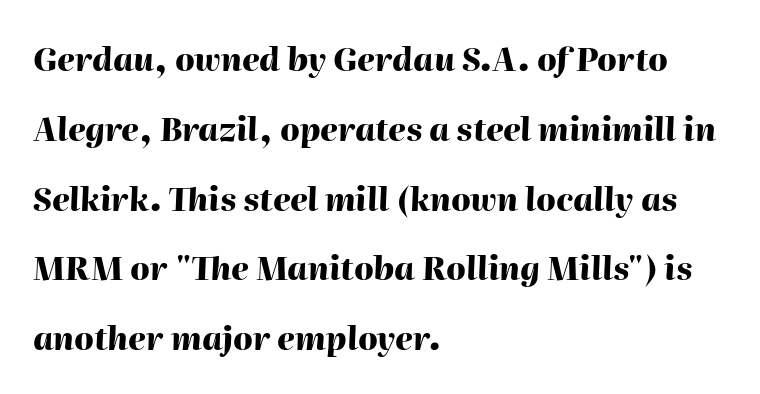
A typesetter would call this leading open, well beyond the default. No word sits above an underline. Tall strokes in this sample are angled rather than plumb. Character widths vary here, with narrow letters taking less room than wide ones.
